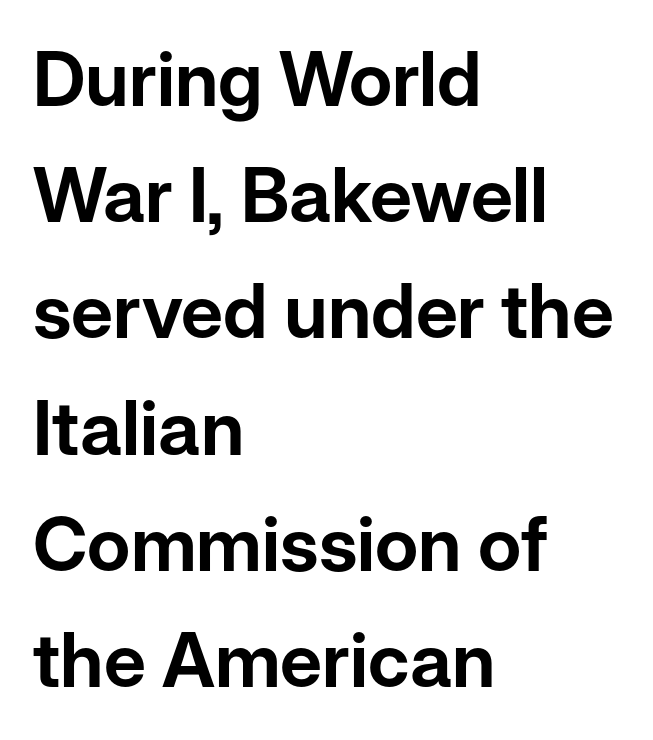
What kind of face is this? One without serifs — a sans. The typesetter chose a ragged-right arrangement here. No word sits above an underline. Spacing between characters is what you'd get straight out of the box. Honestly, the row spacing looks completely unremarkable. The passage shown is typed in a proportional face where columns would drift.
